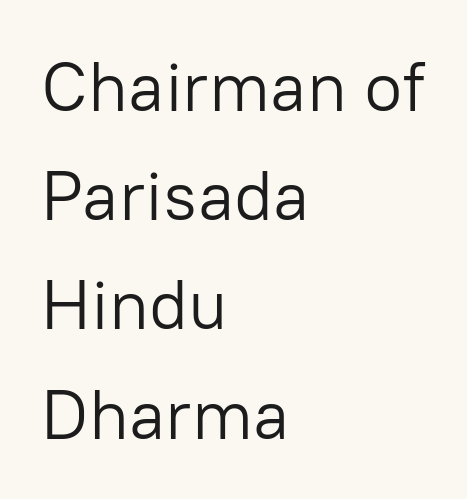
{"serif": "no", "italic": "no", "bold": "no", "weight": "light", "width": "normal", "stroke_contrast": "low", "x_height": "medium", "monospaced": "no", "underline": "no", "align": "left", "line_spacing": "normal", "line_spacing_ratio": 1.56, "letter_spacing": "normal", "letter_spacing_em": 0.0, "glyph_px": 70}
